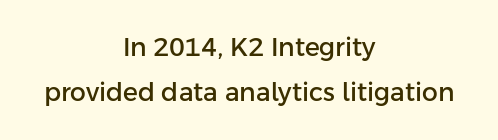
{"italic": "no", "underline": "no", "align": "center", "line_spacing_ratio": 1.82, "letter_spacing": "normal", "letter_spacing_em": 0.0, "glyph_px": 25}
